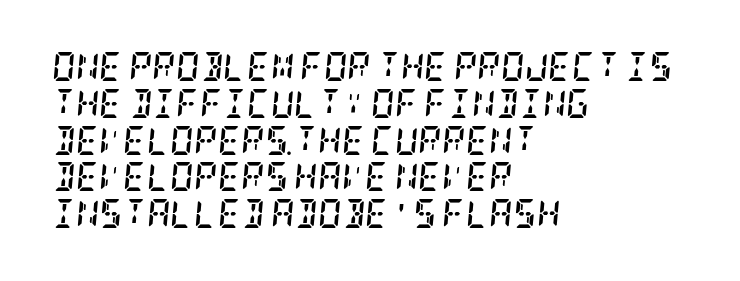
{"serif": "yes", "italic": "yes", "lean": "right", "slant_degrees": 5, "bold": "yes", "weight": "semibold", "width": "condensed", "stroke_contrast": "low", "x_height": "large", "underline": "no", "align": "left", "line_spacing": "normal", "line_spacing_ratio": 1.27, "letter_spacing": "normal", "letter_spacing_em": 0.0, "glyph_px": 29}
